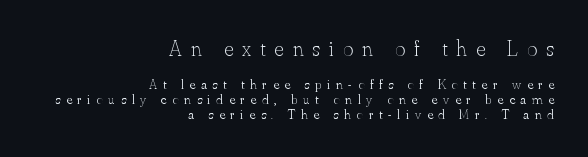
The image shows 22 px text type, upright; set right-aligned, tight line spacing (1.06x), unusually wide letter spacing (+0.42 em), not underlined; the first (top) block is 1.57x larger.
